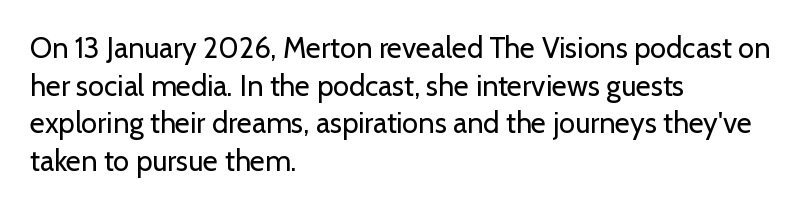
Is the letter spacing exaggerated? No — it looks like the ordinary default. Compared with a typical body face, this is equally light or lighter still. The axis of the letterforms is exactly vertical. Nothing sits at the stroke ends, so this counts as sans-serif. You could not count columns in this text — the font is proportionally spaced. In CSS terms this would be text-align: left.
